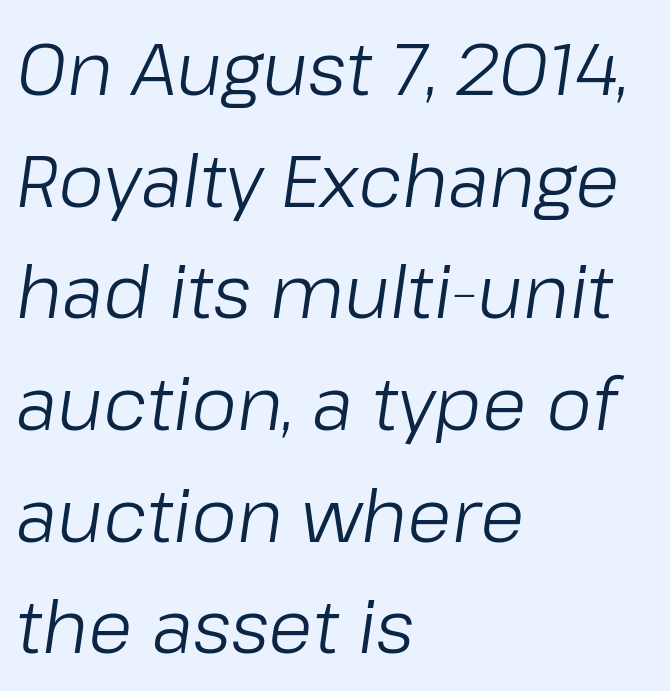
The image shows 73 px light type, italic (leaning right); set left-aligned, normal line spacing (1.53x), normal letter spacing, not underlined; low stroke contrast and a medium x-height.
